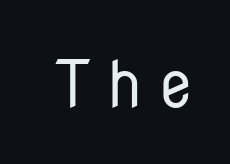
The image shows 67 px regular-weight sans-serif type, upright, monospaced; set unusually wide letter spacing (+0.21 em), not underlined; low stroke contrast and a medium x-height.
